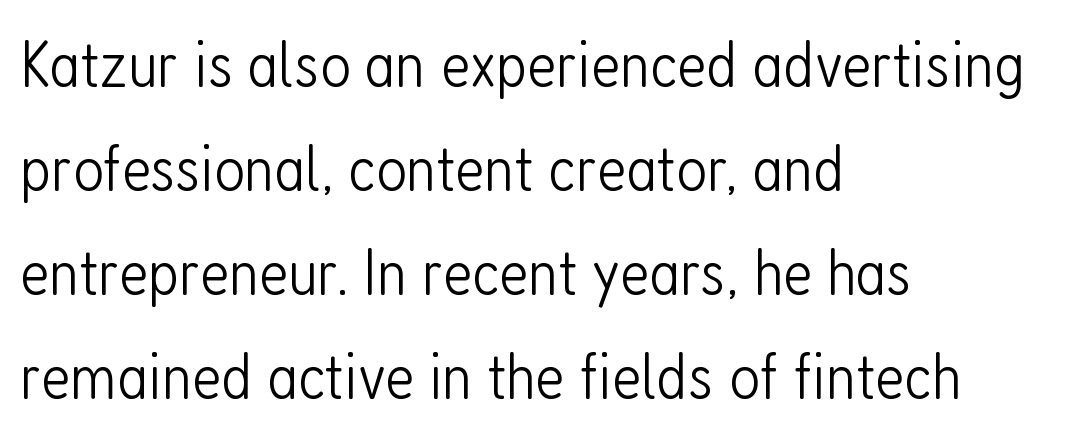
The image shows 67 px light, condensed sans-serif type, upright; set left-aligned, normal line spacing (1.55x), normal letter spacing, not underlined; low stroke contrast and a medium x-height.
